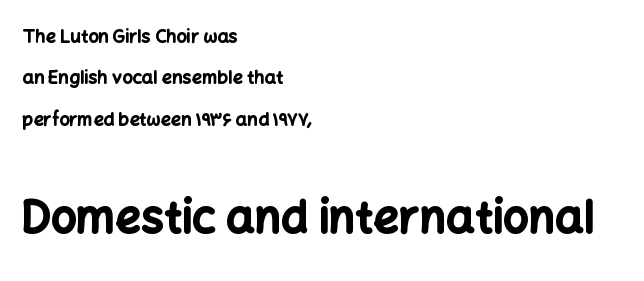
Q: Is the text bold? A: Yes.
Q: Is the text italic (slanted)? A: No, it is upright.
Q: Is the typeface a serif or a sans-serif typeface? A: Sans-serif.
Q: Is the text underlined? A: No.
Q: How is the paragraph aligned? A: Left-aligned.
Q: Is the spacing between letters normal or unusually wide? A: Normal.
Q: Is the spacing between lines tight, normal or loose? A: Loose.
Q: Which block of text is set in a larger size, the first (top) or the second (bottom)? A: The second (bottom) one.
Q: Width (condensed, normal, or wide)? A: Normal.
Q: Stroke contrast? A: Low.
Q: x-height? A: Medium.
Q: Monospaced? A: No.
